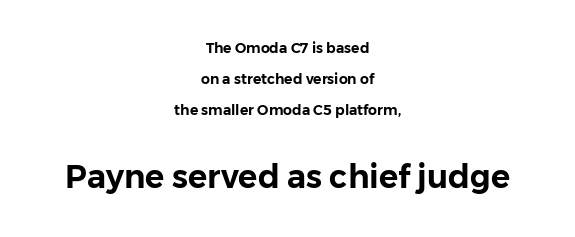
{"serif": "no", "italic": "no", "width": "normal", "stroke_contrast": "low", "x_height": "medium", "monospaced": "no", "underline": "no", "align": "center", "line_spacing": "loose", "line_spacing_ratio": 2.2, "letter_spacing": "normal", "letter_spacing_em": 0.0, "larger_block": "second", "size_ratio": 2.29, "glyph_px": 32}
